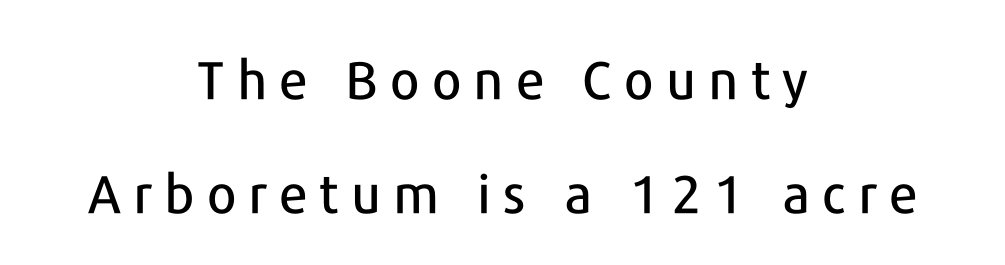
The image shows 53 px sans-serif type, upright; set centered, loose line spacing (2.16x), unusually wide letter spacing (+0.23 em), not underlined; low stroke contrast and a medium x-height.
